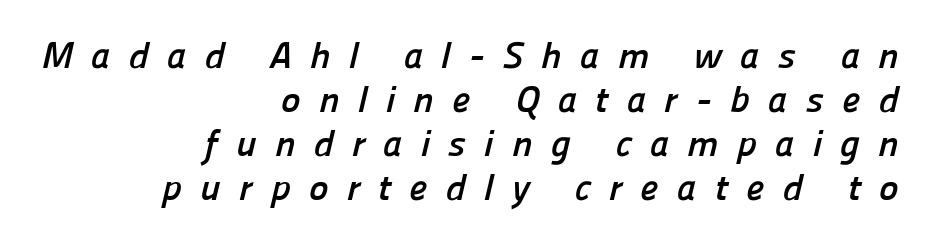
Q: Is the text bold? A: Yes.
Q: Is the typeface a serif or a sans-serif typeface? A: Sans-serif.
Q: Is the text underlined? A: No.
Q: How is the paragraph aligned? A: Right-aligned.
Q: Is the spacing between letters normal or unusually wide? A: Unusually wide.
Q: Width (condensed, normal, or wide)? A: Normal.
Q: Stroke contrast? A: Low.
Q: x-height? A: Medium.
Q: Monospaced? A: No.
